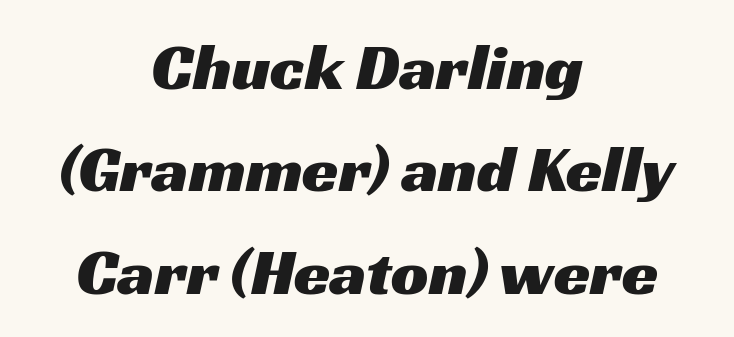
Evenly set lines give the paragraph a standard silhouette. You could call the tracking neutral — neither tight nor loose. Is this a fixed-width face? No — the glyphs have proportional, varying widths. The lines are quadded center.
